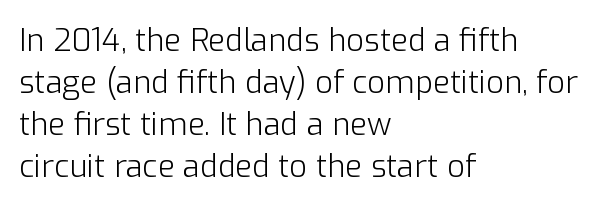
{"serif": "no", "italic": "no", "bold": "no", "weight": "light", "width": "normal", "stroke_contrast": "low", "x_height": "medium", "monospaced": "no", "underline": "no", "align": "left", "line_spacing": "normal", "line_spacing_ratio": 1.36, "letter_spacing": "normal", "letter_spacing_em": 0.0, "glyph_px": 31}
